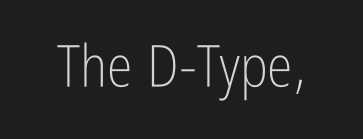
Lines of text with bare space underneath. Look at the tracking — it's just the regular setting, nothing added. Letters have the restrained weight of plain body copy at most. This rendering employs a face without finishing strokes, i.e., a sans-serif. These lines were composed using upright roman letters.
